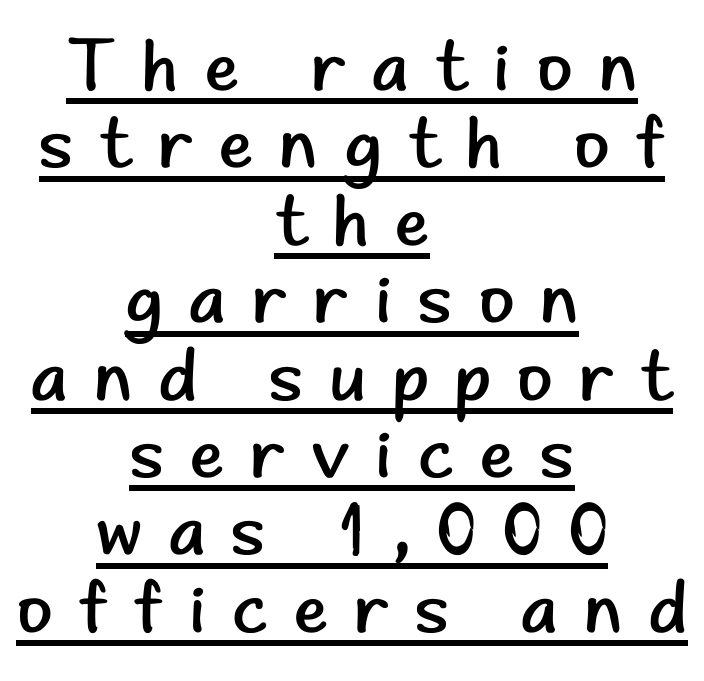
{"serif": "no", "italic": "no", "bold": "no", "weight": "regular", "width": "normal", "stroke_contrast": "low", "x_height": "small", "monospaced": "no", "underline": "yes", "align": "center", "line_spacing": "tight", "line_spacing_ratio": 1.06, "letter_spacing": "wide", "letter_spacing_em": 0.36, "glyph_px": 73}
